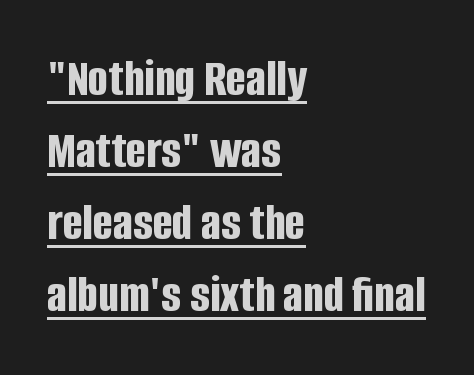
Q: Is the text bold? A: Yes.
Q: Is the text italic (slanted)? A: No, it is upright.
Q: Is the typeface a serif or a sans-serif typeface? A: Sans-serif.
Q: Is the text underlined? A: Yes.
Q: How is the paragraph aligned? A: Left-aligned.
Q: Is the spacing between letters normal or unusually wide? A: Normal.
Q: Is the spacing between lines tight, normal or loose? A: Normal.
Q: Width (condensed, normal, or wide)? A: Condensed.
Q: Stroke contrast? A: Low.
Q: x-height? A: Large.
Q: Monospaced? A: No.
